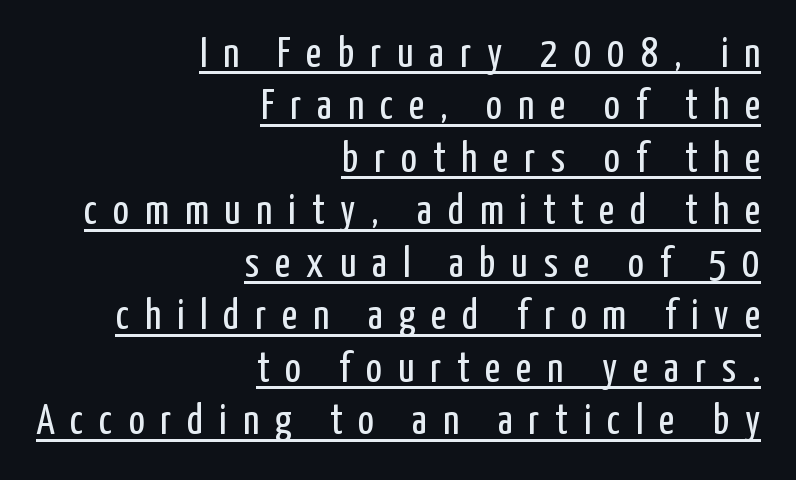
{"serif": "no", "italic": "no", "bold": "no", "weight": "regular", "width": "condensed", "stroke_contrast": "low", "x_height": "medium", "monospaced": "no", "underline": "yes", "align": "right", "line_spacing": "normal", "line_spacing_ratio": 1.25, "letter_spacing": "wide", "letter_spacing_em": 0.38, "glyph_px": 42}
